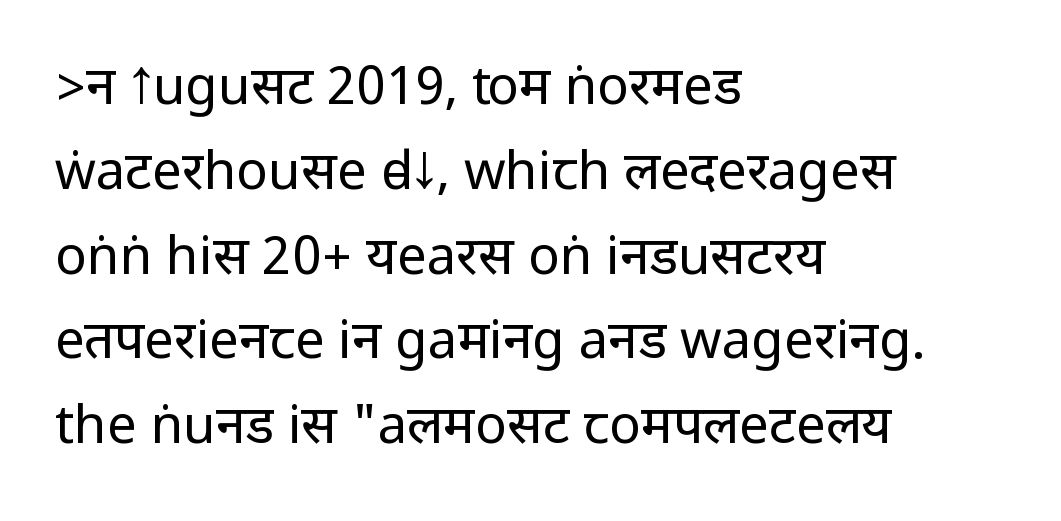
Q: Is the text bold? A: No.
Q: Is the text italic (slanted)? A: No, it is upright.
Q: Is the typeface a serif or a sans-serif typeface? A: Sans-serif.
Q: Is the text underlined? A: No.
Q: How is the paragraph aligned? A: Left-aligned.
Q: Is the spacing between letters normal or unusually wide? A: Normal.
Q: Is the spacing between lines tight, normal or loose? A: Normal.
Q: Width (condensed, normal, or wide)? A: Condensed.
Q: Stroke contrast? A: Low.
